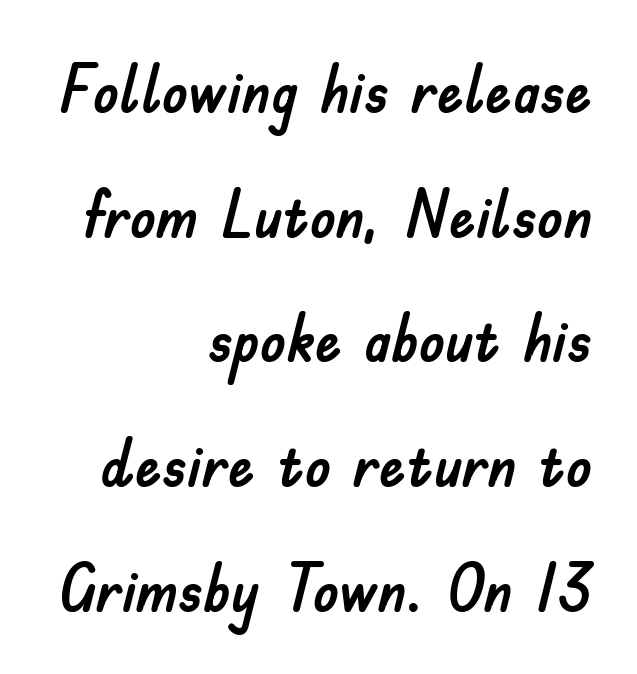
Q: Is the text italic (slanted)? A: Yes.
Q: Is the typeface a serif or a sans-serif typeface? A: Sans-serif.
Q: Is the text underlined? A: No.
Q: How is the paragraph aligned? A: Right-aligned.
Q: Is the spacing between letters normal or unusually wide? A: Normal.
Q: Width (condensed, normal, or wide)? A: Normal.
Q: Stroke contrast? A: Low.
Q: x-height? A: Small.
Q: Monospaced? A: No.
